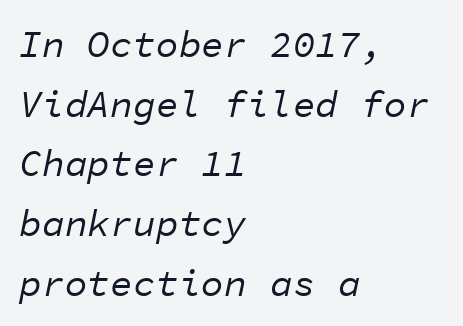
Q: Is the text bold? A: No.
Q: Is the text italic (slanted)? A: Yes, it leans right by about 11 degrees.
Q: Is the text underlined? A: No.
Q: How is the paragraph aligned? A: Left-aligned.
Q: Is the spacing between letters normal or unusually wide? A: Normal.
Q: Is the spacing between lines tight, normal or loose? A: Normal.
Q: Width (condensed, normal, or wide)? A: Normal.
Q: Stroke contrast? A: Low.
Q: x-height? A: Medium.
Q: Monospaced? A: Yes.
